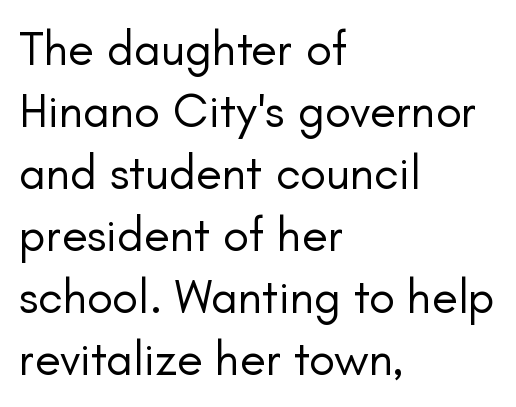
There is no visible air inserted between adjacent glyphs. Nothing sits at the stroke ends, so this counts as sans-serif. The font is comparable to plain body text, perhaps lighter. Notice how descenders clear the ascenders below comfortably — that's standard leading. If you drew a ruler down the left edge, every line would touch it.
